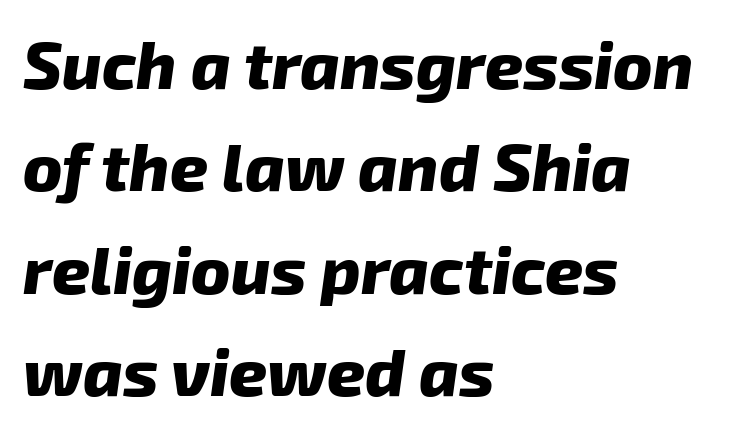
The image shows 66 px heavy type, italic (leaning right); set left-aligned, normal line spacing (1.55x), normal letter spacing, not underlined; low stroke contrast and a medium x-height.
